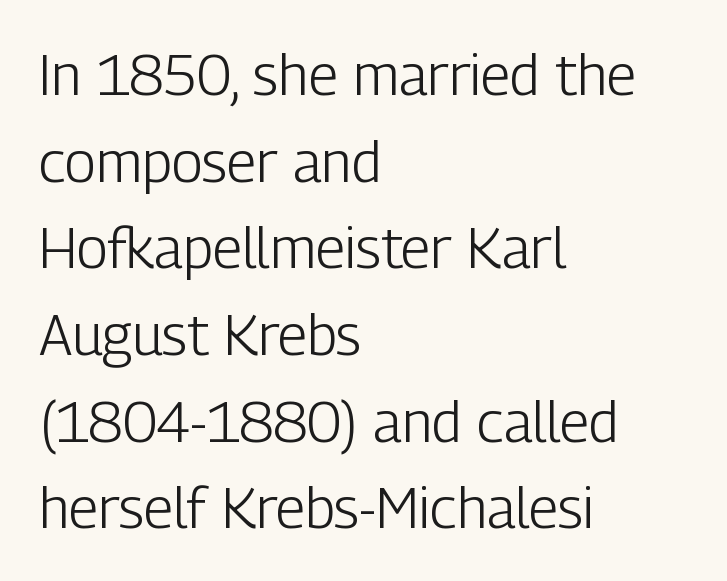
Does the leading feel generous? No, just average. Spacing verdict: proportional, widths tailored to each character. Upright lettering throughout. Nothing sits at the stroke ends, so this counts as sans-serif. Plain, unruled lines of type.
